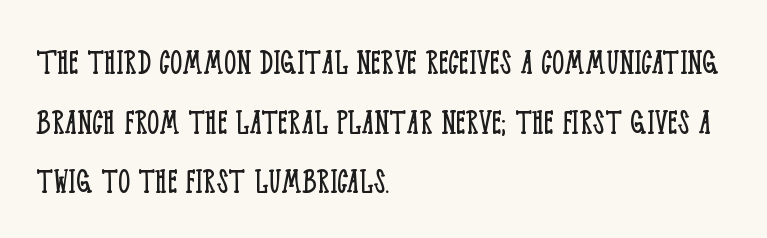
The image shows 38 px light, condensed serif type, upright; set left-aligned, normal line spacing (1.57x), normal letter spacing, not underlined; low stroke contrast and a large x-height.
